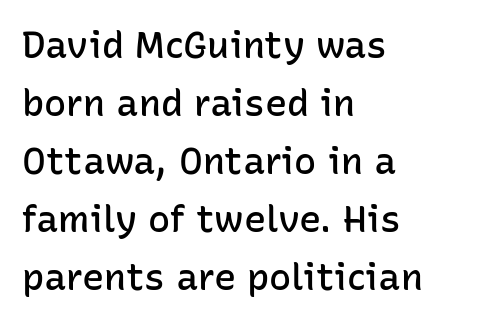
The image shows 37 px semibold sans-serif type, upright; set left-aligned, normal line spacing (1.57x), normal letter spacing, not underlined; low stroke contrast and a medium x-height.
